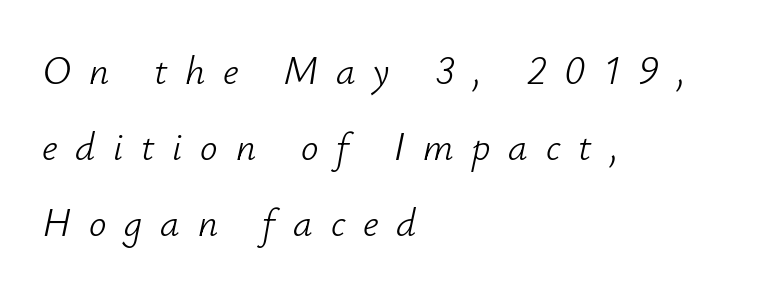
The image shows 39 px light type, italic (leaning right); set left-aligned, loose line spacing (1.95x), unusually wide letter spacing (+0.46 em), not underlined; low stroke contrast and a small x-height.
